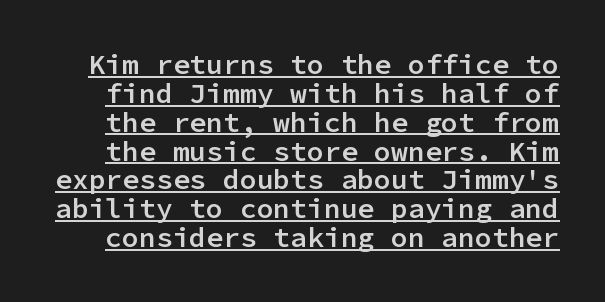
{"serif": "no", "italic": "no", "bold": "semi", "weight": "semibold", "width": "normal", "stroke_contrast": "low", "x_height": "medium", "monospaced": "yes", "underline": "yes", "line_spacing": "tight", "line_spacing_ratio": 1.03, "letter_spacing": "normal", "letter_spacing_em": 0.0, "glyph_px": 28}
